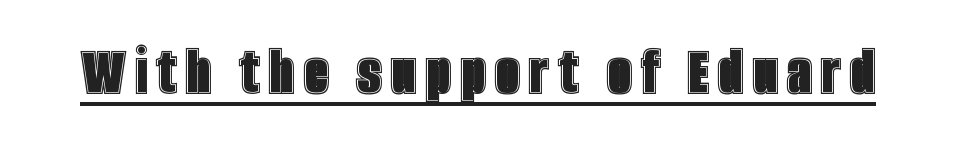
Q: Is the text italic (slanted)? A: No, it is upright.
Q: Is the text underlined? A: Yes.
Q: Width (condensed, normal, or wide)? A: Condensed.
Q: x-height? A: Large.
Q: Monospaced? A: No.
